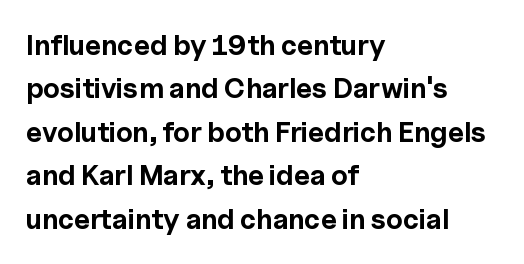
The rendering anchors every line to the left-hand side. Think of a printed novel: that variable character pitch is what you see here. Each glyph is drawn with heavy, bold strokes. The glyphs are unaccompanied by any horizontal stroke below them.
